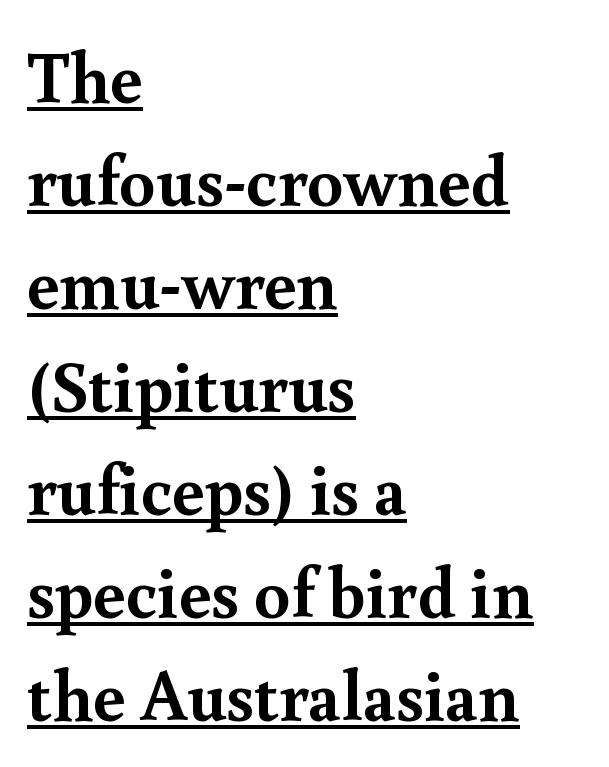
Is the type bold? Yes — the strokes are clearly thick and heavy. Look at the tracking — it's just the regular setting, nothing added. Letterform terminals end in serifs throughout the passage. Typeset ragged right — the left edge is the straight one. Glance below the letters and you will spot a drawn line. The typography opts for an upright posture over an oblique one.
